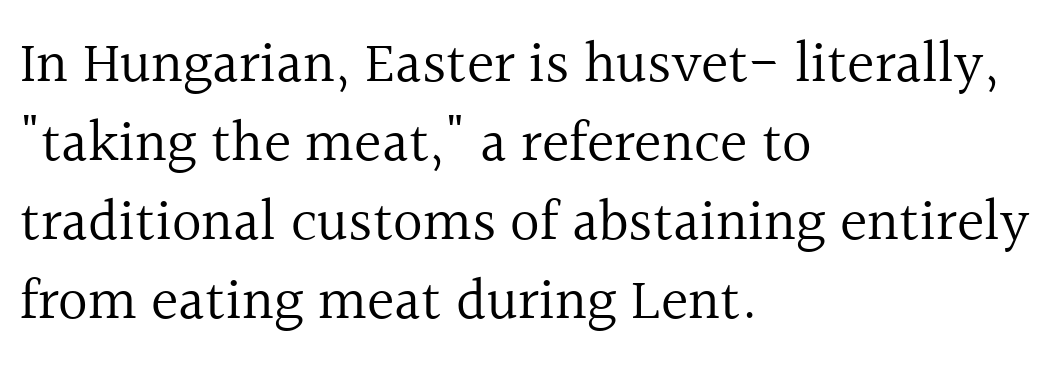
Q: Is the text bold? A: No.
Q: Is the text italic (slanted)? A: No, it is upright.
Q: Is the typeface a serif or a sans-serif typeface? A: Serif.
Q: Is the text underlined? A: No.
Q: How is the paragraph aligned? A: Left-aligned.
Q: Is the spacing between letters normal or unusually wide? A: Normal.
Q: Is the spacing between lines tight, normal or loose? A: Normal.
Q: Width (condensed, normal, or wide)? A: Normal.
Q: x-height? A: Medium.
Q: Monospaced? A: No.
